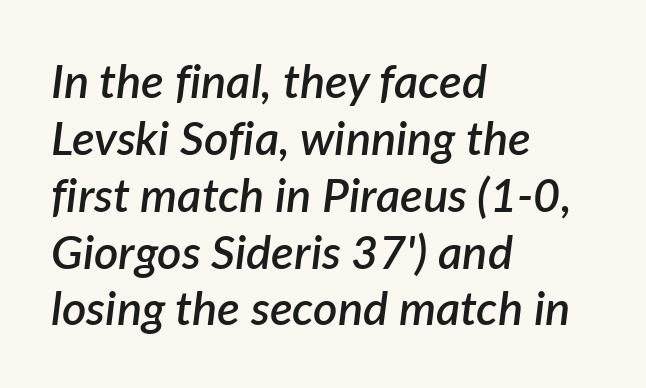
The glyphs have the mass of a demibold cut, below bold. The compositor pushed each line to the left boundary. The rendering uses natural spacing where letterforms have individual widths. The tracking reads as untouched default to a designer's eye. Underlining? Definitely not there.
